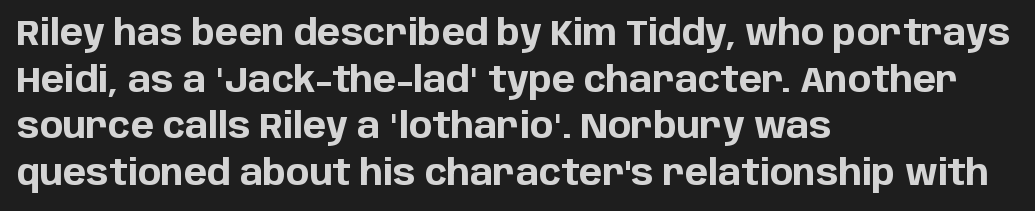
{"serif": "no", "italic": "no", "bold": "yes", "weight": "bold", "width": "normal", "stroke_contrast": "low", "x_height": "large", "monospaced": "no", "underline": "no", "align": "left", "line_spacing": "normal", "line_spacing_ratio": 1.33, "letter_spacing": "normal", "letter_spacing_em": 0.0, "glyph_px": 35}
